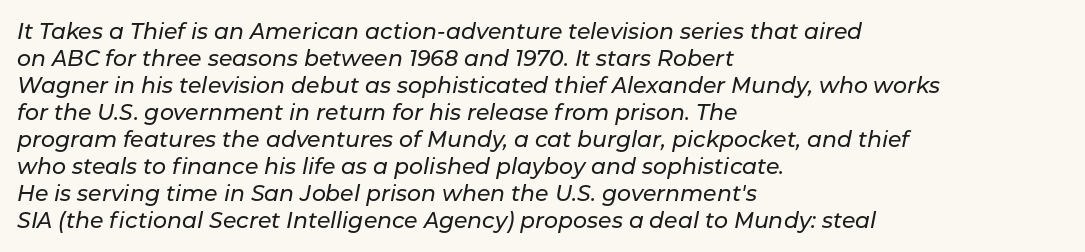
The image shows 22 px text type, italic (leaning right); set left-aligned, line spacing 1.23x, normal letter spacing, not underlined.
